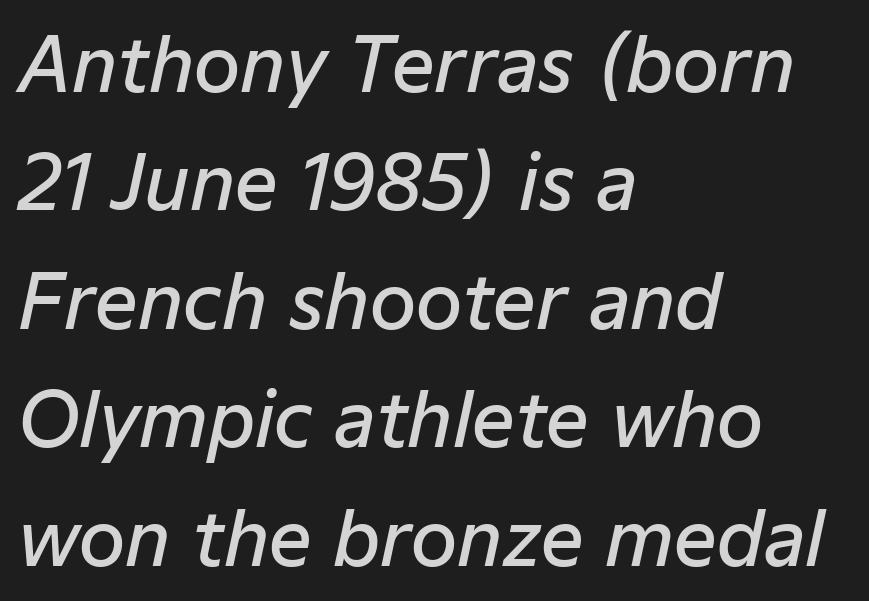
Honestly, the row spacing looks completely unremarkable. Typesetter's note: demi weight, one step under bold. Characters follow at the spacing the type designer built in. The font's italic variant was chosen for this text. Notice how the passage keeps a crisp vertical edge on the left only.
